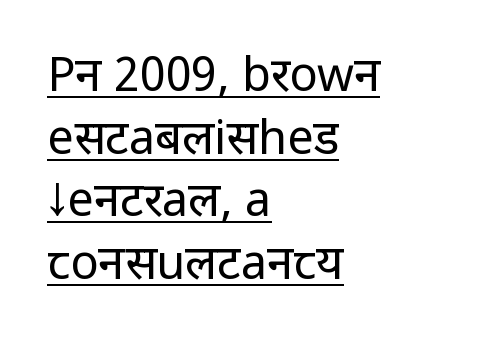
The image shows 47 px regular-weight, condensed sans-serif type, upright; set left-aligned, normal line spacing (1.33x), normal letter spacing, underlined; low stroke contrast and a large x-height.
